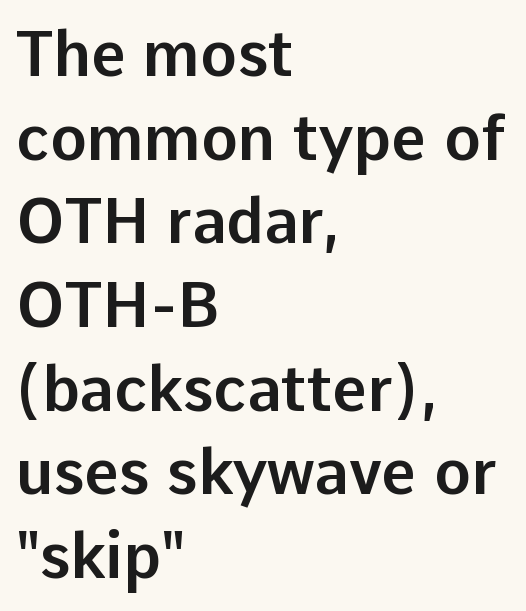
The image shows 62 px sans-serif type, upright; set left-aligned, normal line spacing (1.35x), normal letter spacing, not underlined; low stroke contrast and a medium x-height.
